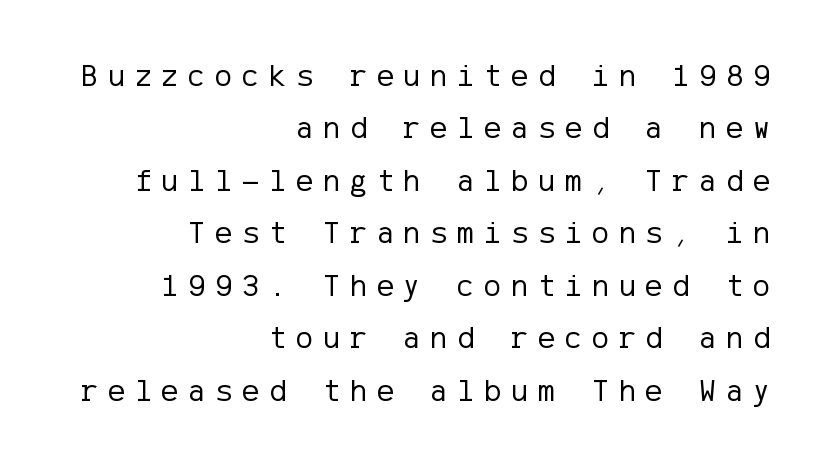
{"serif": "no", "italic": "no", "bold": "no", "weight": "regular", "width": "normal", "stroke_contrast": "low", "x_height": "medium", "underline": "no", "align": "right", "line_spacing": "normal", "line_spacing_ratio": 1.64, "letter_spacing": "wide", "letter_spacing_em": 0.31, "glyph_px": 32}
